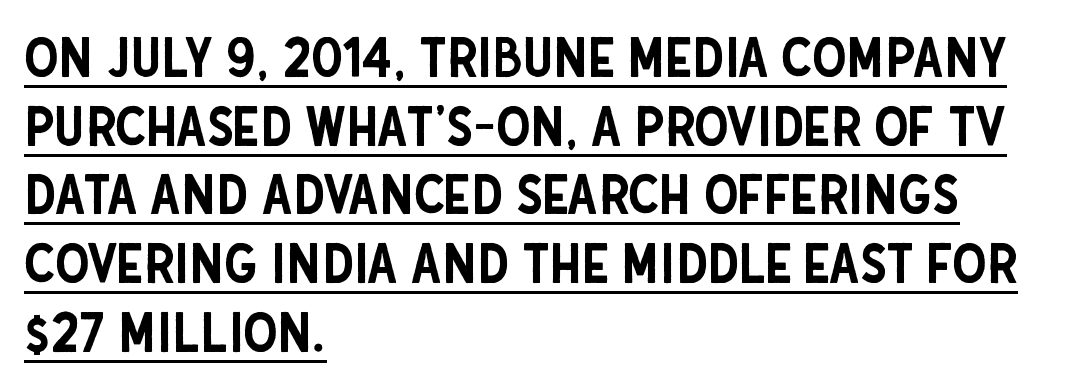
{"serif": "no", "italic": "no", "width": "condensed", "stroke_contrast": "low", "x_height": "large", "monospaced": "no", "underline": "yes", "align": "left", "line_spacing": "normal", "line_spacing_ratio": 1.25, "letter_spacing": "normal", "letter_spacing_em": 0.0, "glyph_px": 55}
